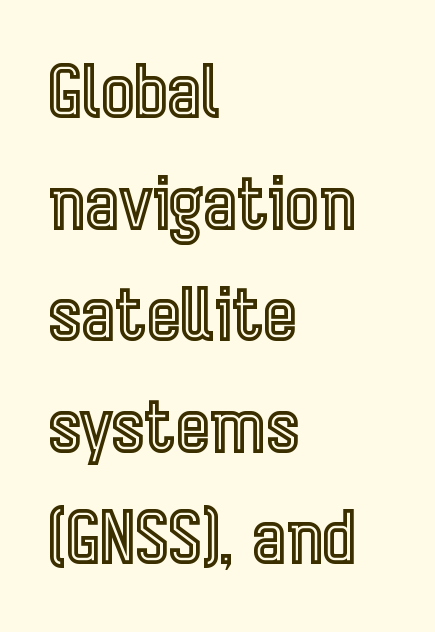
Q: Is the text italic (slanted)? A: No, it is upright.
Q: Is the text underlined? A: No.
Q: How is the paragraph aligned? A: Left-aligned.
Q: Is the spacing between letters normal or unusually wide? A: Normal.
Q: Is the spacing between lines tight, normal or loose? A: Normal.
Q: Width (condensed, normal, or wide)? A: Condensed.
Q: x-height? A: Medium.
Q: Monospaced? A: No.
